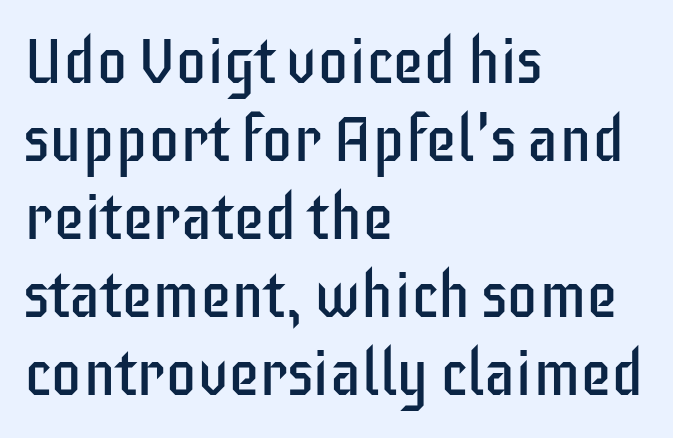
The image shows 63 px regular-weight, condensed sans-serif type, upright; set left-aligned, line spacing 1.24x, normal letter spacing, not underlined; low stroke contrast and a large x-height.
